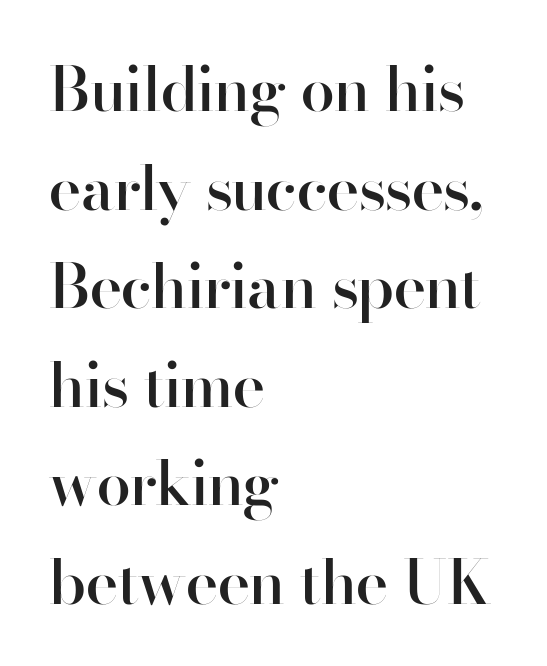
Q: Is the text bold? A: Semi-bold.
Q: Is the text italic (slanted)? A: No, it is upright.
Q: Is the typeface a serif or a sans-serif typeface? A: Sans-serif.
Q: Is the text underlined? A: No.
Q: How is the paragraph aligned? A: Left-aligned.
Q: Is the spacing between letters normal or unusually wide? A: Normal.
Q: Is the spacing between lines tight, normal or loose? A: Normal.
Q: Width (condensed, normal, or wide)? A: Normal.
Q: Stroke contrast? A: High.
Q: x-height? A: Small.
Q: Monospaced? A: No.
